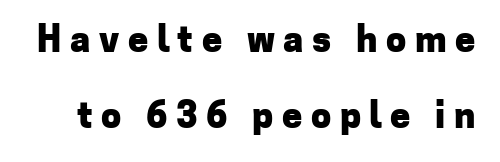
{"serif": "no", "italic": "no", "bold": "yes", "weight": "heavy", "width": "normal", "stroke_contrast": "low", "x_height": "medium", "monospaced": "no", "underline": "no", "line_spacing": "loose", "line_spacing_ratio": 2.1, "letter_spacing": "wide", "letter_spacing_em": 0.24, "glyph_px": 36}
